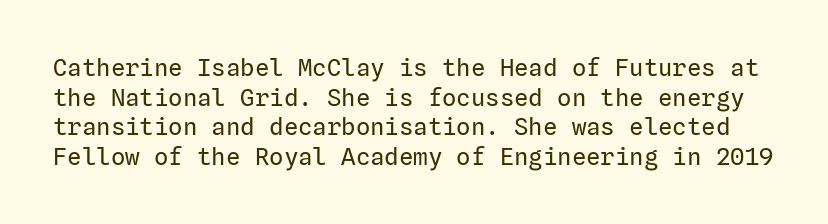
{"italic": "no", "bold": "no", "underline": "no", "line_spacing_ratio": 1.23, "letter_spacing": "normal", "letter_spacing_em": 0.0, "glyph_px": 24}
